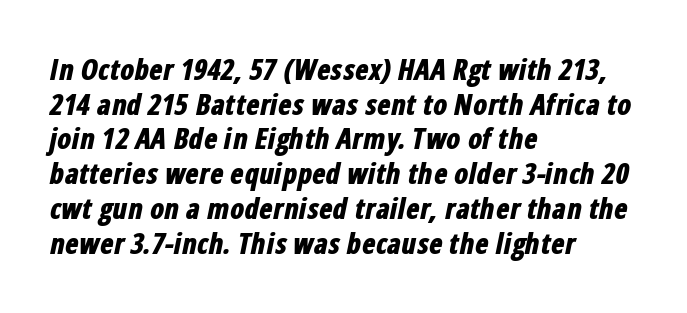
The image shows 28 px bold, condensed type, italic (leaning right); set left-aligned, line spacing 1.24x, normal letter spacing, not underlined; low stroke contrast and a medium x-height.
